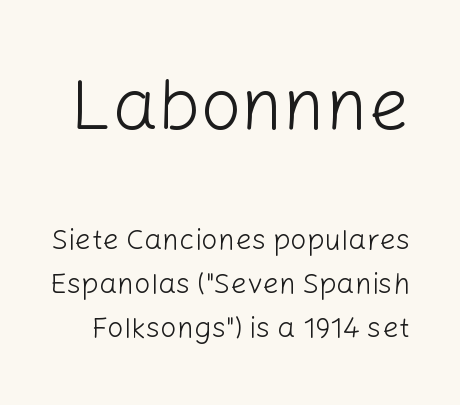
The image shows 72 px light sans-serif type, upright; set normal line spacing (1.52x), normal letter spacing, not underlined; the first (top) block is 2.48x larger; low stroke contrast and a medium x-height.
